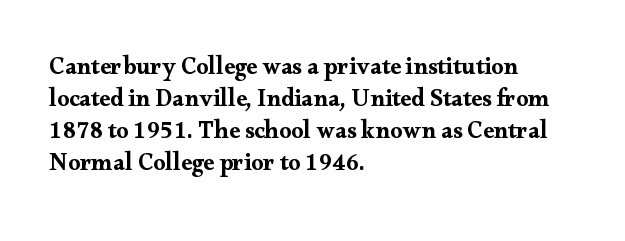
{"italic": "no", "underline": "no", "align": "left", "line_spacing": "normal", "line_spacing_ratio": 1.34, "letter_spacing": "normal", "letter_spacing_em": 0.0, "glyph_px": 24}
